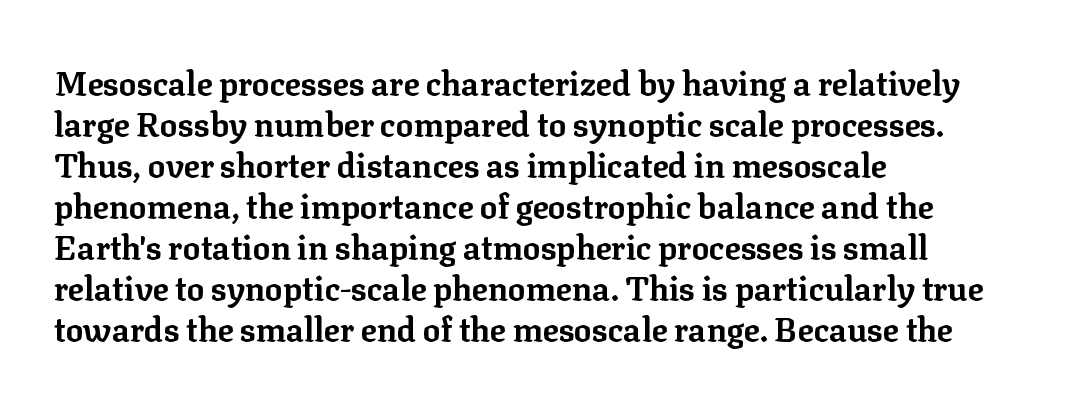
{"serif": "yes", "italic": "no", "bold": "yes", "weight": "bold", "width": "normal", "stroke_contrast": "low", "x_height": "medium", "monospaced": "no", "underline": "no", "align": "left", "line_spacing_ratio": 1.24, "letter_spacing": "normal", "letter_spacing_em": 0.0, "glyph_px": 33}
